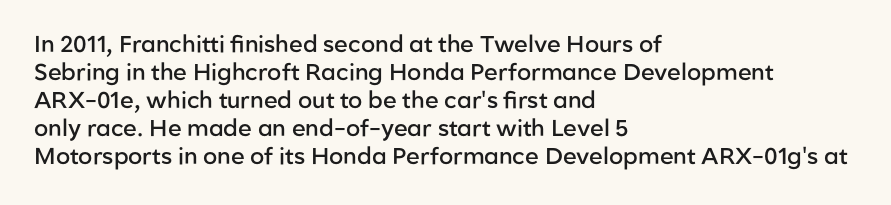
Alignment: flush left. Short note: letters normally spaced. The space directly below the letters is spotless. It's the straight-up-and-down kind of type. Stroke thickness is moderately raised; the sample reads as semibold.
